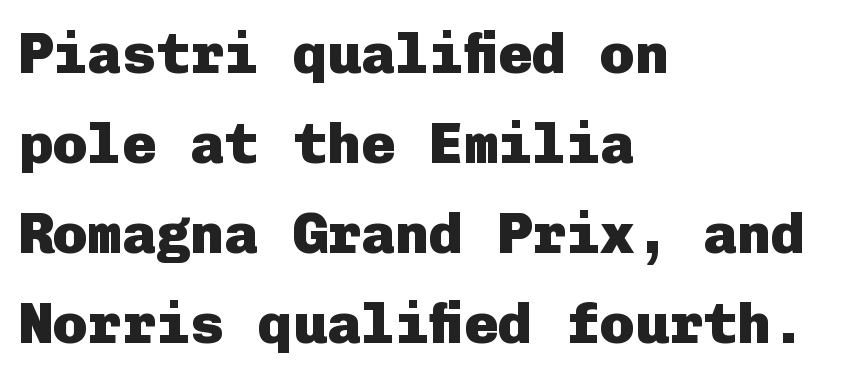
Q: Is the text bold? A: Yes.
Q: Is the text italic (slanted)? A: No, it is upright.
Q: Is the typeface a serif or a sans-serif typeface? A: Sans-serif.
Q: Is the text underlined? A: No.
Q: How is the paragraph aligned? A: Left-aligned.
Q: Is the spacing between letters normal or unusually wide? A: Normal.
Q: Is the spacing between lines tight, normal or loose? A: Normal.
Q: Width (condensed, normal, or wide)? A: Normal.
Q: Stroke contrast? A: Low.
Q: x-height? A: Medium.
